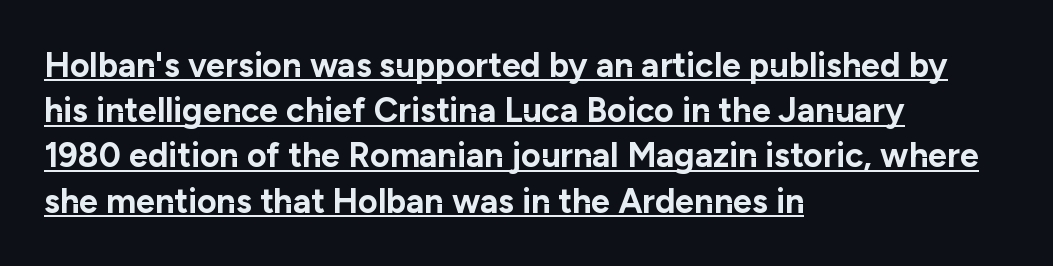
The image shows 34 px bold sans-serif type, upright; set left-aligned, normal line spacing (1.33x), normal letter spacing, underlined; low stroke contrast and a medium x-height.
